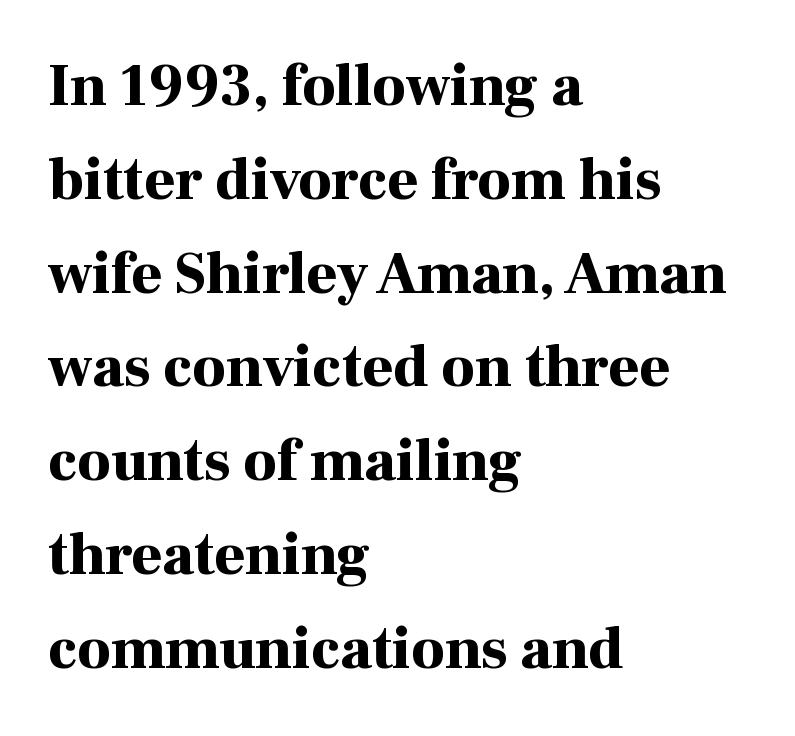
Q: Is the text bold? A: Yes.
Q: Is the text italic (slanted)? A: No, it is upright.
Q: Is the typeface a serif or a sans-serif typeface? A: Serif.
Q: Is the text underlined? A: No.
Q: How is the paragraph aligned? A: Left-aligned.
Q: Is the spacing between letters normal or unusually wide? A: Normal.
Q: Is the spacing between lines tight, normal or loose? A: Normal.
Q: Width (condensed, normal, or wide)? A: Normal.
Q: Stroke contrast? A: High.
Q: x-height? A: Medium.
Q: Monospaced? A: No.
